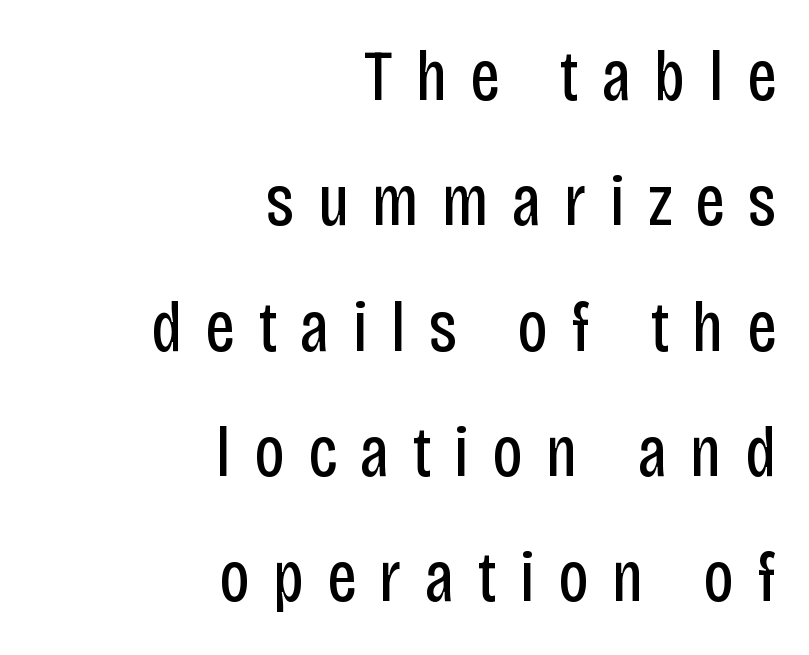
Caption: expanded tracking, letters set apart. Here the designer chose a conventional face with non-uniform glyph widths. The letters stand upright; this is a roman face. I'd call this a sans setting — the letters go barefoot.
